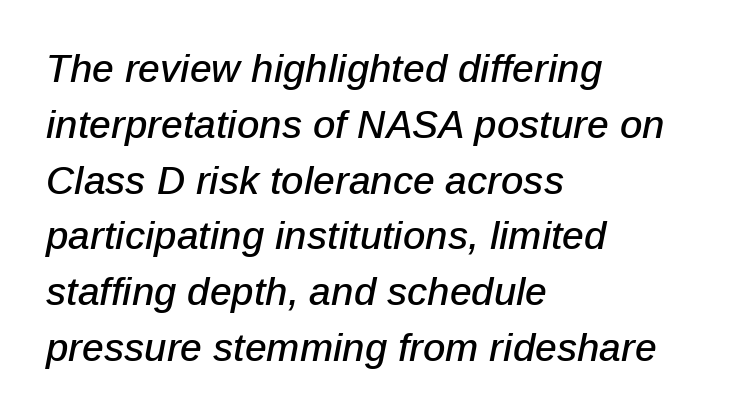
You could not count columns in this text — the font is proportionally spaced. Short and long lines alike share a common starting point at left. Does the leading feel generous? No, just average. Short note: letters normally spaced.
